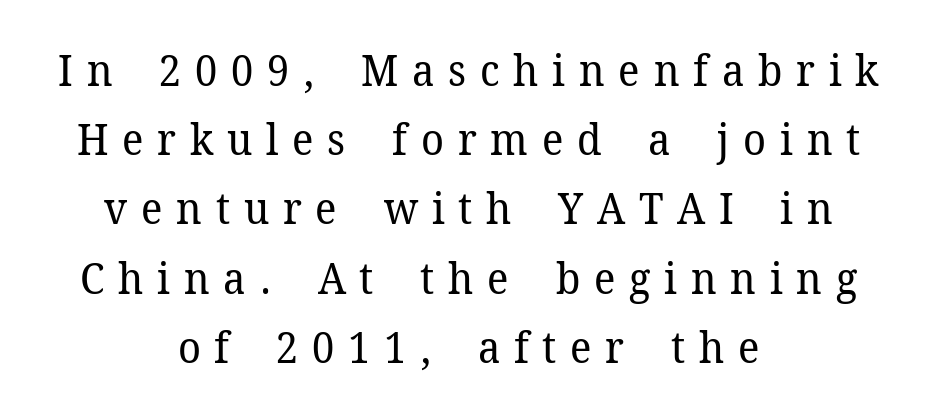
The image shows 43 px regular-weight serif type, upright; set centered, normal line spacing (1.61x), unusually wide letter spacing (+0.32 em), not underlined; low stroke contrast and a medium x-height.
